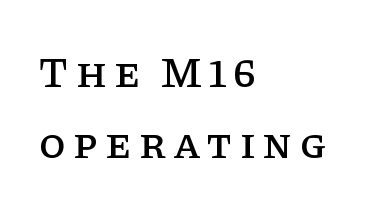
{"serif": "yes", "italic": "no", "width": "normal", "stroke_contrast": "low", "x_height": "large", "monospaced": "no", "underline": "no", "align": "left", "line_spacing": "normal", "line_spacing_ratio": 1.65, "glyph_px": 43}
